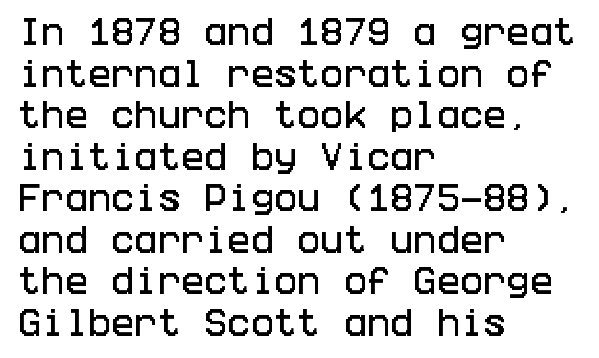
The image shows 31 px condensed sans-serif type, upright; set left-aligned, normal line spacing (1.34x), normal letter spacing, not underlined; low stroke contrast and a large x-height.
